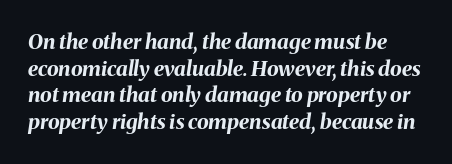
Q: Is the text bold? A: Yes.
Q: Is the text italic (slanted)? A: Yes, it leans right by about 8 degrees.
Q: Is the text underlined? A: No.
Q: Is the spacing between letters normal or unusually wide? A: Normal.
Q: Is the spacing between lines tight, normal or loose? A: Normal.
